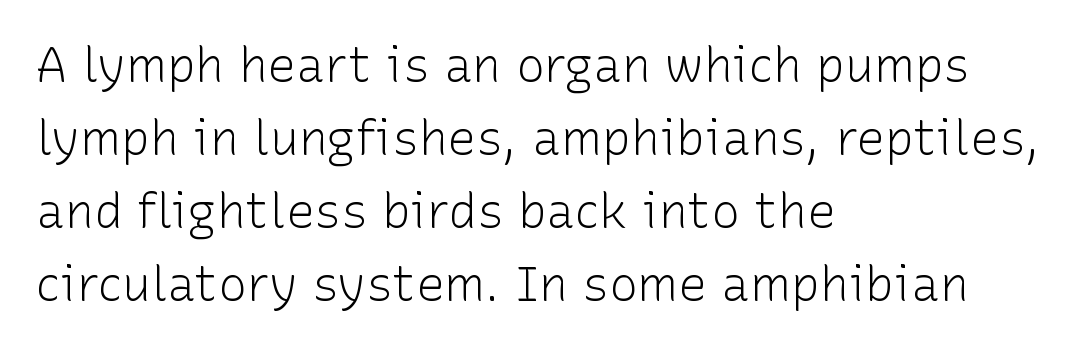
The image shows 48 px light sans-serif type, upright; set left-aligned, normal line spacing (1.52x), normal letter spacing, not underlined; low stroke contrast and a medium x-height.
